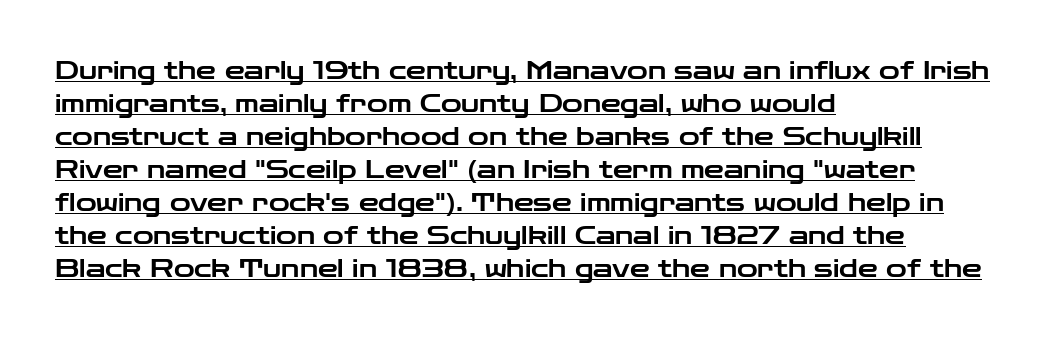
These lines sit exactly where default settings would place them. Characters remain perfectly vertical along every line. Honestly, the letter spacing is just normal — you wouldn't notice it. Line starts are locked; line ends wander.
